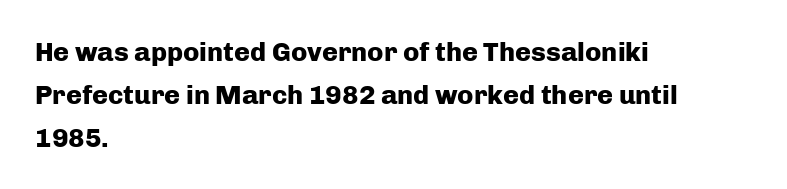
Typesetter's note: full bold, strokes at maximum text heaviness. Quick note: interline space is typical. Compared with a centered layout, this one pins lines to the left instead. Tall strokes in this sample are plumb rather than angled. The tracking reads as untouched default to a designer's eye. Has an underline been added? It has not.
